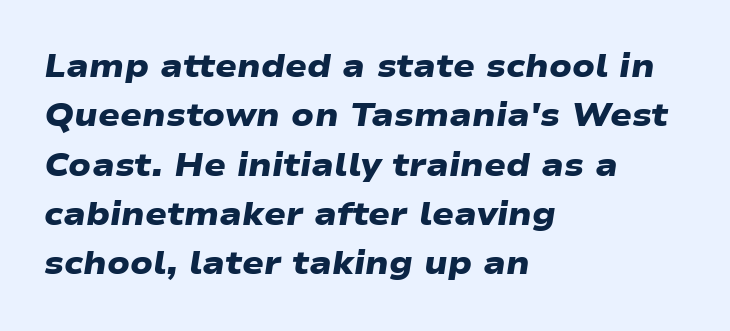
Q: Is the text bold? A: Yes.
Q: Is the typeface a serif or a sans-serif typeface? A: Sans-serif.
Q: Is the text underlined? A: No.
Q: How is the paragraph aligned? A: Left-aligned.
Q: Is the spacing between letters normal or unusually wide? A: Normal.
Q: Is the spacing between lines tight, normal or loose? A: Normal.
Q: Width (condensed, normal, or wide)? A: Wide.
Q: Stroke contrast? A: Low.
Q: x-height? A: Medium.
Q: Monospaced? A: No.
